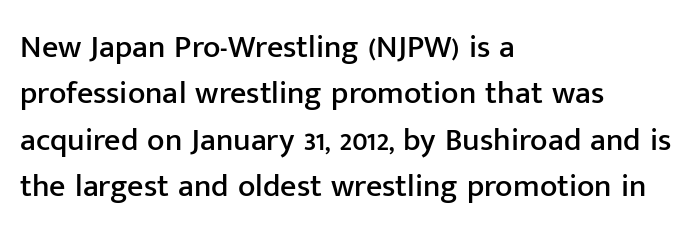
The image shows 32 px sans-serif type, upright; set left-aligned, normal line spacing (1.45x), normal letter spacing, not underlined; low stroke contrast and a medium x-height.
